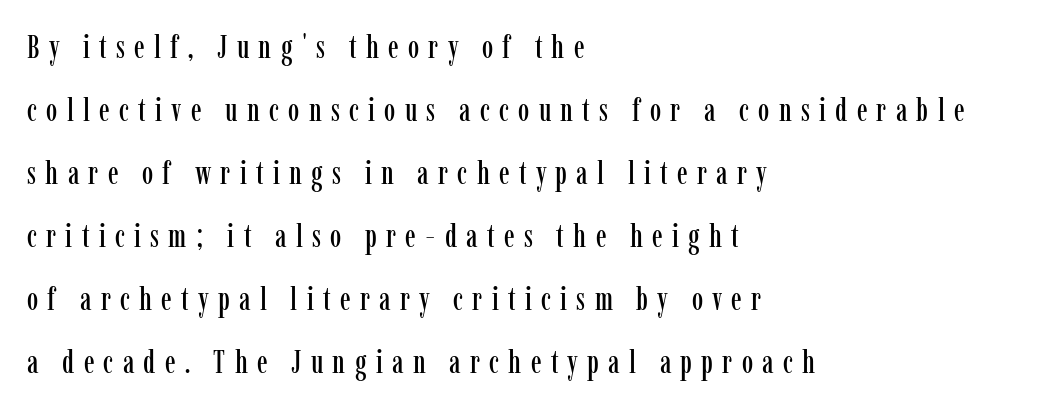
{"serif": "yes", "italic": "no", "width": "condensed", "stroke_contrast": "low", "x_height": "medium", "monospaced": "no", "underline": "no", "align": "left", "line_spacing": "loose", "line_spacing_ratio": 1.97, "letter_spacing": "wide", "letter_spacing_em": 0.29, "glyph_px": 32}
